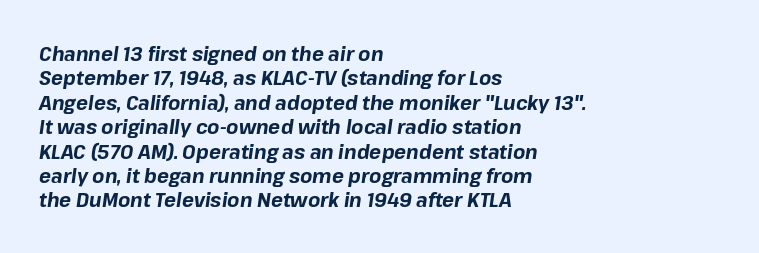
The image shows 20 px bold type, italic (leaning right); set left-aligned, line spacing 1.22x, normal letter spacing, not underlined.
